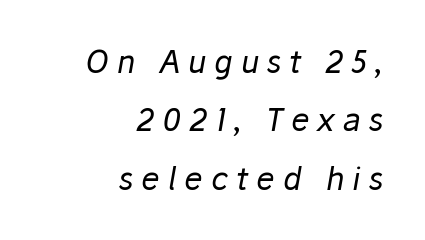
Q: Is the text bold? A: No.
Q: Is the text italic (slanted)? A: Yes, it leans right by about 10 degrees.
Q: Is the text underlined? A: No.
Q: How is the paragraph aligned? A: Right-aligned.
Q: Is the spacing between letters normal or unusually wide? A: Unusually wide.
Q: Width (condensed, normal, or wide)? A: Normal.
Q: Stroke contrast? A: Low.
Q: x-height? A: Medium.
Q: Monospaced? A: No.
